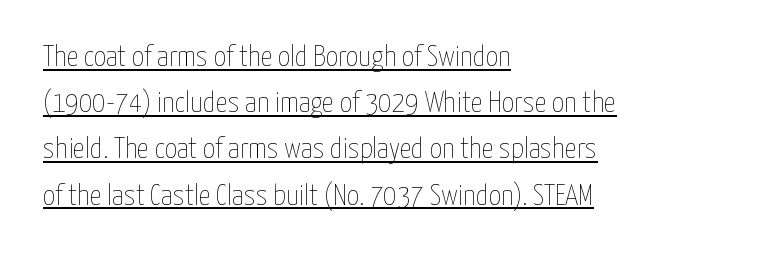
The image shows 30 px thin, condensed type, upright; set left-aligned, normal line spacing (1.54x), normal letter spacing, underlined; low stroke contrast and a medium x-height.
